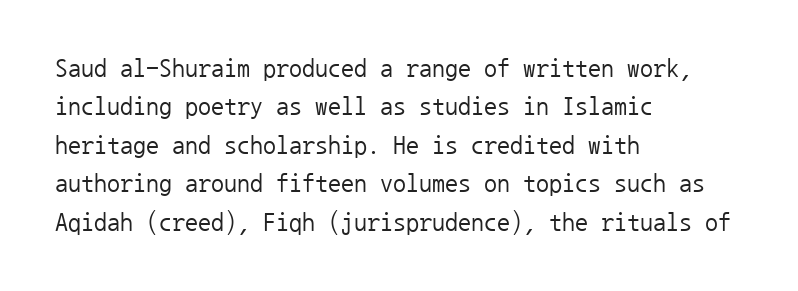
{"italic": "no", "bold": "no", "underline": "no", "align": "left", "line_spacing": "normal", "line_spacing_ratio": 1.48, "letter_spacing": "normal", "letter_spacing_em": 0.0, "glyph_px": 26}
